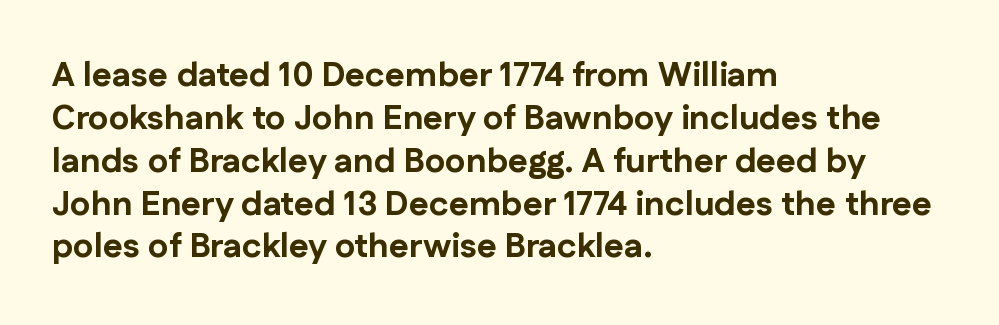
Every character sits straight up, as roman type does. Looks like regular typesetting: each glyph gets only the width it needs. Left-aligned paragraph, ragged on the right. Are there feet on the stems? There aren't — it's a sans. You'd pick this weight for a headline — it's a proper bold.
